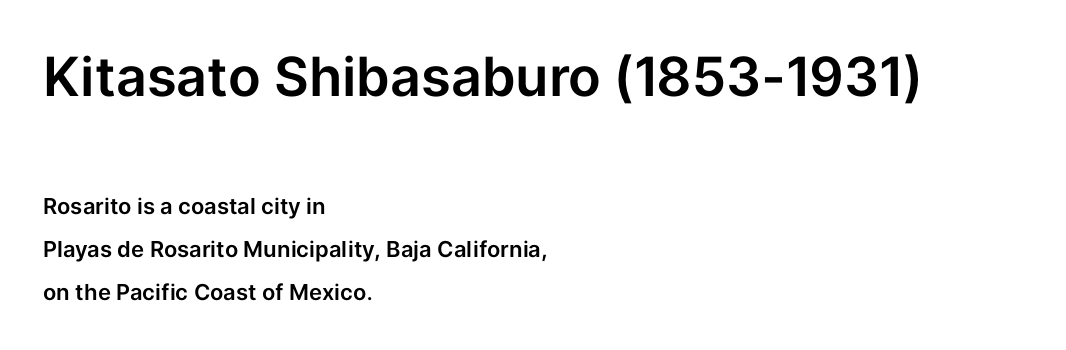
The ragged edge is on the right, which tells us the setting is flush left. No feet cap the strokes, marking this as sans-serif type. Which chunk is bigger? The first one — the top block dwarfs the bottom. You could call the tracking neutral — neither tight nor loose. The area under the type is left untouched.
